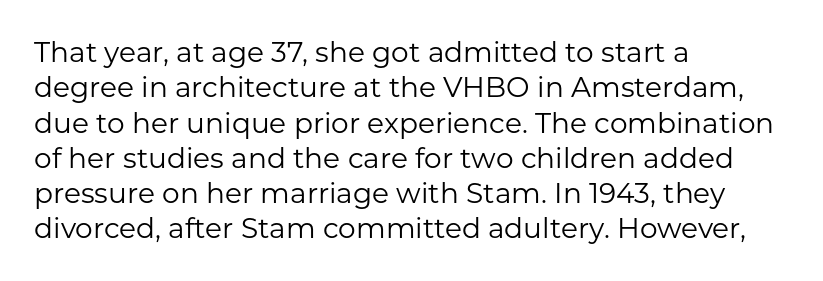
Q: Is the text bold? A: No.
Q: Is the text italic (slanted)? A: No, it is upright.
Q: Is the typeface a serif or a sans-serif typeface? A: Sans-serif.
Q: Is the text underlined? A: No.
Q: How is the paragraph aligned? A: Left-aligned.
Q: Is the spacing between letters normal or unusually wide? A: Normal.
Q: Is the spacing between lines tight, normal or loose? A: Normal.
Q: Width (condensed, normal, or wide)? A: Normal.
Q: Stroke contrast? A: Low.
Q: x-height? A: Medium.
Q: Monospaced? A: No.
